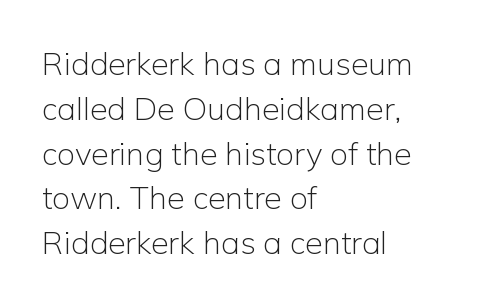
These lines are rendered in a variable-pitch font. Spacing between characters is what you'd get straight out of the box. The weight would be labelled regular, book, light, or lighter still. The specimen reads as upright at a glance. Bare-footed words on every line.
